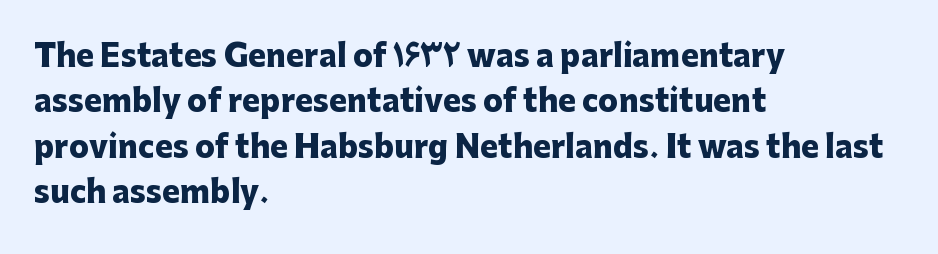
Each line starts at the same left margin while the right side varies. Stroke terminals: plain, sans-serif. Does extra space separate the letters? No, they use regular spacing. Lines of text with bare space underneath. In terms of posture, this sample is upright. This is heavy type, rendered in bold.
